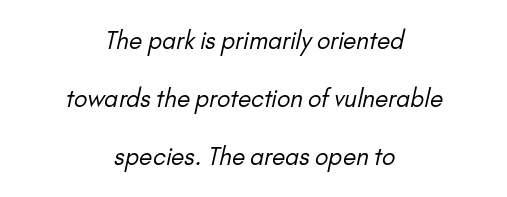
The image shows 24 px text type; set centered, loose line spacing (2.41x), normal letter spacing, not underlined.
